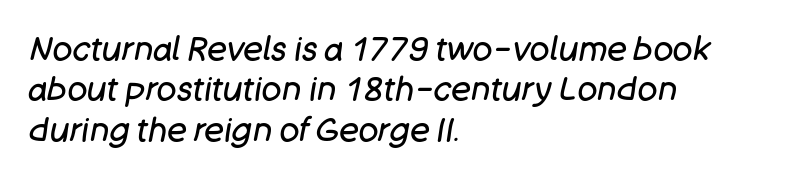
The font is comparable to plain body text, perhaps lighter. Casual observation: everything's shoved over to the left. Tall strokes in this sample are angled rather than plumb. The zone under the glyphs is completely vacant.
